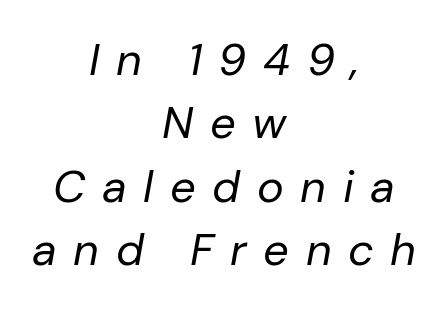
The image shows 45 px regular-weight type, italic (leaning right); set centered, normal line spacing (1.41x), unusually wide letter spacing (+0.37 em), not underlined; low stroke contrast and a medium x-height.
